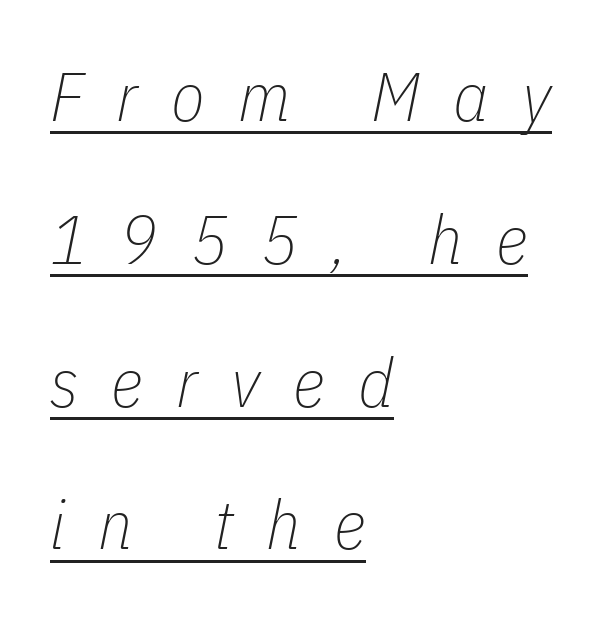
Q: Is the text bold? A: No.
Q: Is the text italic (slanted)? A: Yes, it leans right by about 11 degrees.
Q: Is the text underlined? A: Yes.
Q: How is the paragraph aligned? A: Left-aligned.
Q: Is the spacing between letters normal or unusually wide? A: Unusually wide.
Q: Is the spacing between lines tight, normal or loose? A: Loose.
Q: Width (condensed, normal, or wide)? A: Condensed.
Q: Stroke contrast? A: Low.
Q: x-height? A: Medium.
Q: Monospaced? A: No.
